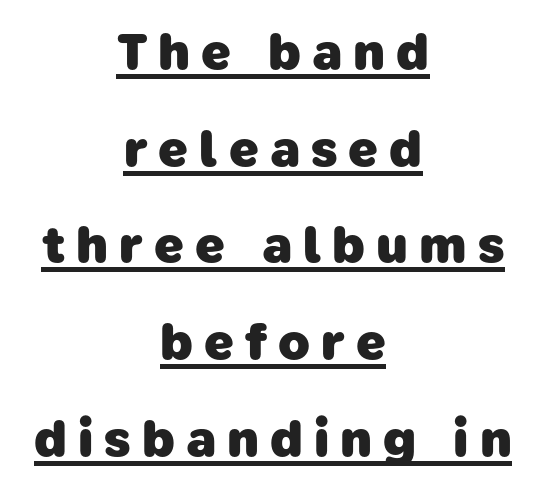
Q: Is the text bold? A: Yes.
Q: Is the typeface a serif or a sans-serif typeface? A: Sans-serif.
Q: Is the text underlined? A: Yes.
Q: How is the paragraph aligned? A: Centered.
Q: Is the spacing between letters normal or unusually wide? A: Unusually wide.
Q: Width (condensed, normal, or wide)? A: Normal.
Q: Stroke contrast? A: Low.
Q: x-height? A: Medium.
Q: Monospaced? A: No.
